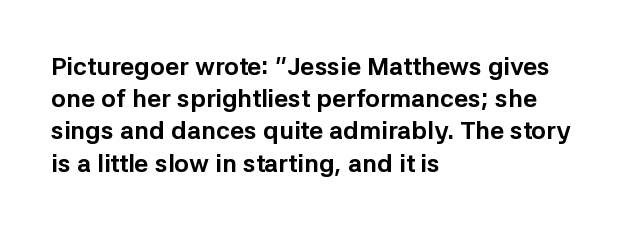
The image shows 25 px bold type, upright; set left-aligned, normal line spacing (1.29x), normal letter spacing, not underlined.
